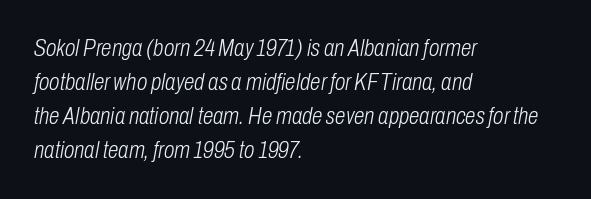
Q: Is the text bold? A: No.
Q: Is the text italic (slanted)? A: Yes, it leans right by about 10 degrees.
Q: Is the text underlined? A: No.
Q: How is the paragraph aligned? A: Left-aligned.
Q: Is the spacing between letters normal or unusually wide? A: Normal.
Q: Is the spacing between lines tight, normal or loose? A: Normal.
